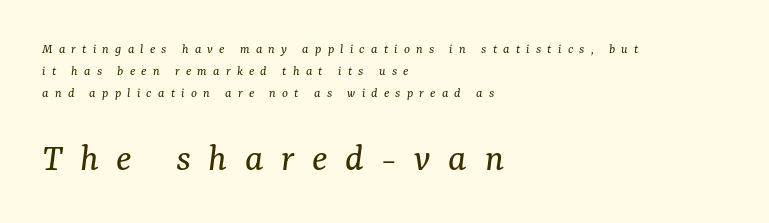
Q: Is the text bold? A: No.
Q: Is the text italic (slanted)? A: Yes, it leans right by about 7 degrees.
Q: Is the typeface a serif or a sans-serif typeface? A: Serif.
Q: Is the text underlined? A: No.
Q: How is the paragraph aligned? A: Left-aligned.
Q: Is the spacing between letters normal or unusually wide? A: Unusually wide.
Q: Is the spacing between lines tight, normal or loose? A: Normal.
Q: Which block of text is set in a larger size, the first (top) or the second (bottom)? A: The second (bottom) one.
Q: Width (condensed, normal, or wide)? A: Normal.
Q: Stroke contrast? A: Medium.
Q: x-height? A: Medium.
Q: Monospaced? A: No.
